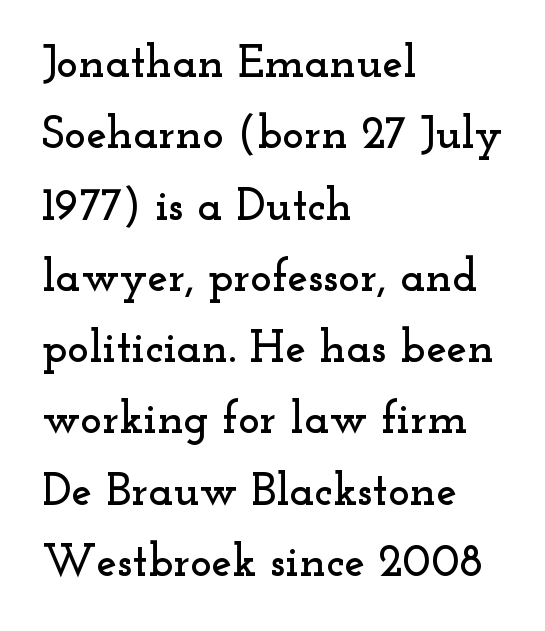
The image shows 46 px wide serif type, upright; set left-aligned, normal line spacing (1.55x), normal letter spacing, not underlined; low stroke contrast and a small x-height.
